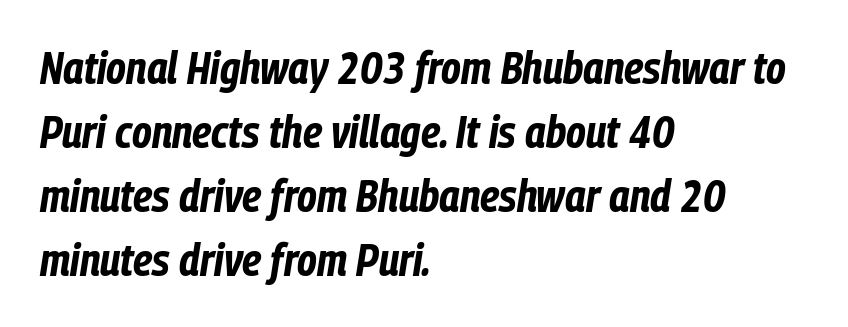
{"italic": "yes", "lean": "right", "slant_degrees": 9, "bold": "yes", "weight": "bold", "width": "condensed", "stroke_contrast": "low", "x_height": "medium", "monospaced": "no", "underline": "no", "align": "left", "line_spacing": "normal", "line_spacing_ratio": 1.42, "letter_spacing": "normal", "letter_spacing_em": 0.0, "glyph_px": 45}
